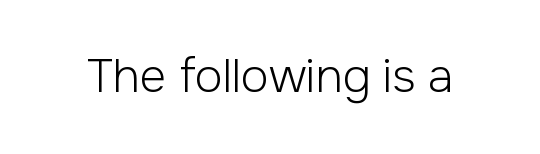
Q: Is the text bold? A: No.
Q: Is the text italic (slanted)? A: No, it is upright.
Q: Is the typeface a serif or a sans-serif typeface? A: Sans-serif.
Q: Is the text underlined? A: No.
Q: Is the spacing between letters normal or unusually wide? A: Normal.
Q: Width (condensed, normal, or wide)? A: Normal.
Q: Stroke contrast? A: Low.
Q: x-height? A: Medium.
Q: Monospaced? A: No.
